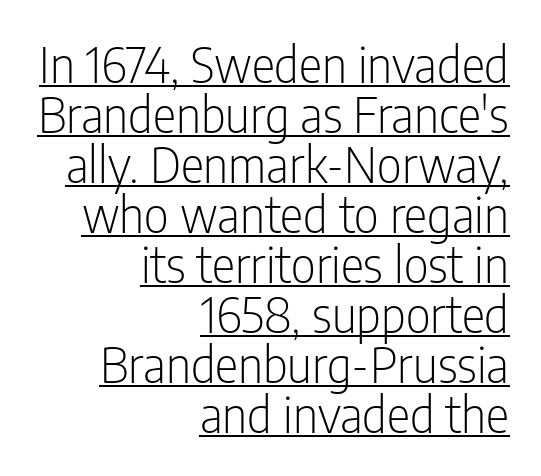
The image shows 49 px light, condensed sans-serif type, upright; set right-aligned, tight line spacing (1.02x), normal letter spacing, underlined; low stroke contrast and a medium x-height.
